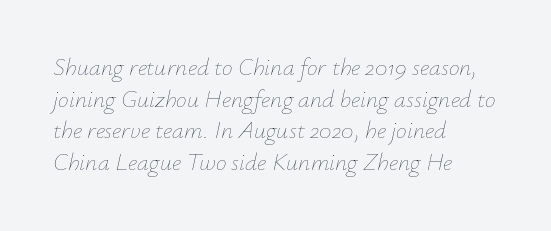
Q: Is the text bold? A: No.
Q: Is the text italic (slanted)? A: Yes, it leans right by about 12 degrees.
Q: Is the text underlined? A: No.
Q: How is the paragraph aligned? A: Left-aligned.
Q: Is the spacing between letters normal or unusually wide? A: Normal.
Q: Is the spacing between lines tight, normal or loose? A: Normal.
